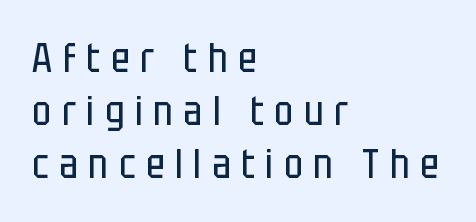
{"serif": "no", "italic": "no", "bold": "no", "weight": "regular", "width": "condensed", "stroke_contrast": "low", "x_height": "large", "monospaced": "no", "underline": "no", "align": "left", "line_spacing": "normal", "line_spacing_ratio": 1.32, "letter_spacing": "wide", "letter_spacing_em": 0.27, "glyph_px": 40}
